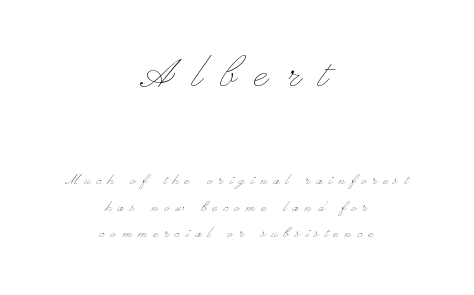
Every row of glyphs is offset so its center matches the block's center. Quick note: underline off. Vertically, the passage feels balanced, rows spaced as you'd expect. The line texture is sparse and dotted thanks to wide tracking. Visually, the top section dominates because its glyphs are scaled up.
